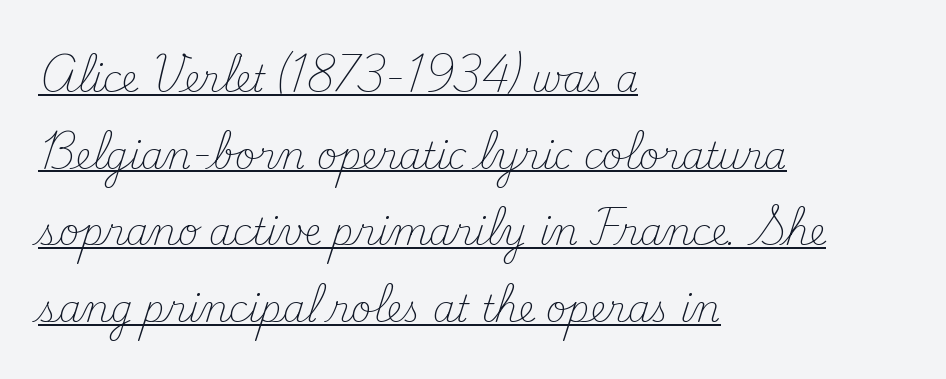
Each line starts at the same left margin while the right side varies. Quick note: interline space is abundant. Is this a sans? No — the strokes have serifs. The face used here appears with an underline applied.
